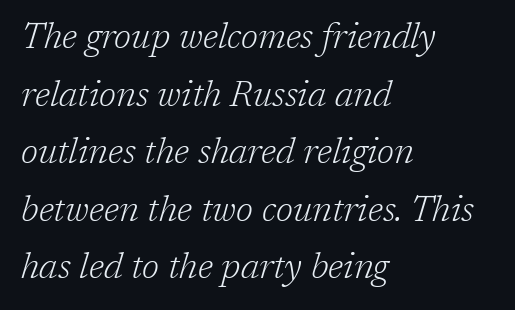
Look at the bottom of the vertical strokes: they flare into serifs here. Standard letterfit; no display-style spreading of the glyphs. Horizontal bands of white between lines are of average thickness. Slanted lettering throughout.
